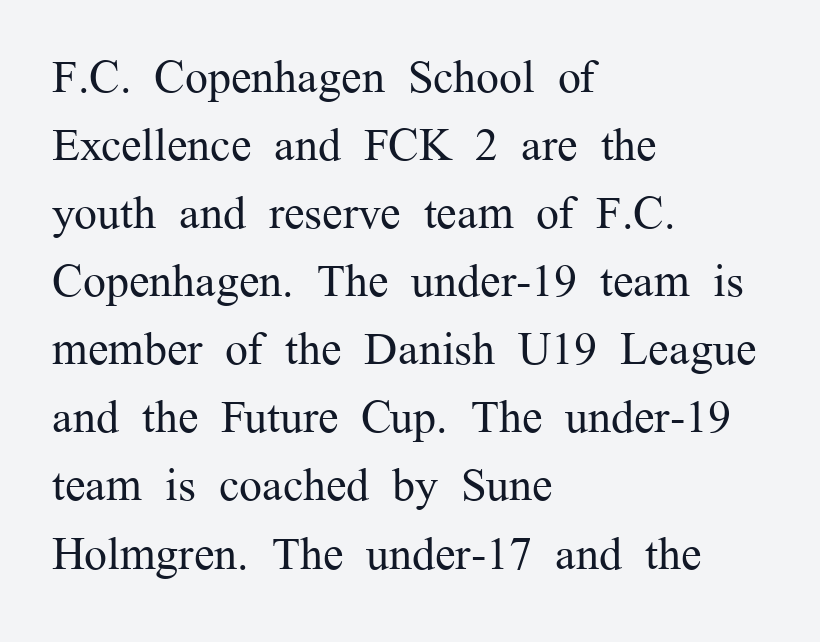
Q: Is the text bold? A: No.
Q: Is the text italic (slanted)? A: No, it is upright.
Q: Is the typeface a serif or a sans-serif typeface? A: Serif.
Q: Is the text underlined? A: No.
Q: How is the paragraph aligned? A: Left-aligned.
Q: Is the spacing between letters normal or unusually wide? A: Normal.
Q: Is the spacing between lines tight, normal or loose? A: Normal.
Q: Width (condensed, normal, or wide)? A: Normal.
Q: Stroke contrast? A: Medium.
Q: x-height? A: Medium.
Q: Monospaced? A: No.
